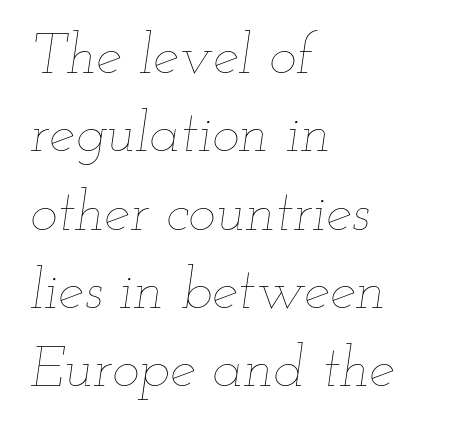
If you measured baseline to baseline, you'd find a middling distance. It's the slanting kind of type. This rendering leaves character spacing at its baseline value. Character widths vary here, with narrow letters taking less room than wide ones. Compared with a typical body face, this is equally light or lighter still. Horizontal alignment here is leftward, the default for most running prose.
